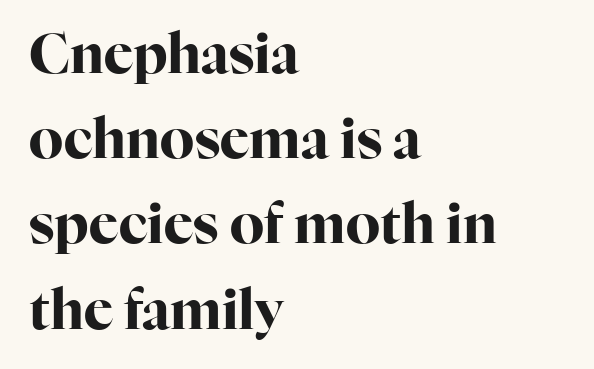
{"serif": "yes", "italic": "no", "bold": "yes", "weight": "bold", "width": "normal", "stroke_contrast": "high", "x_height": "medium", "monospaced": "no", "underline": "no", "align": "left", "line_spacing": "normal", "line_spacing_ratio": 1.55, "letter_spacing": "normal", "letter_spacing_em": 0.0, "glyph_px": 55}
